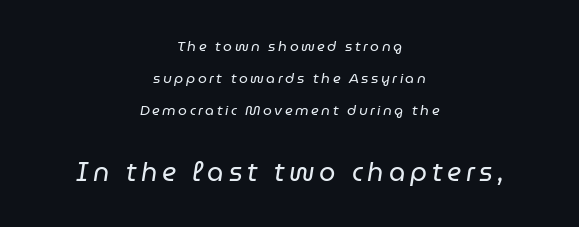
{"italic": "yes", "lean": "right", "slant_degrees": 9, "bold": "no", "underline": "no", "align": "center", "line_spacing": "loose", "line_spacing_ratio": 2.29, "larger_block": "second", "size_ratio": 1.86, "glyph_px": 26}
